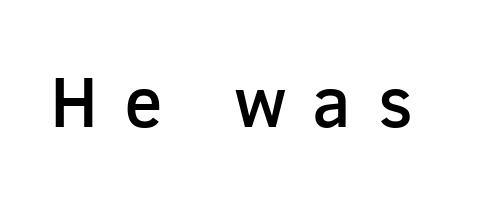
The axis of the letterforms is exactly vertical. Check under the words: just untouched page. The face used here is proportionally spaced, like ordinary book or web type. Strokes here are thickened, but only to semibold level. Regarding serifs, this sample does without them. Glyph-to-glyph distance is far greater than everyday printed text.
